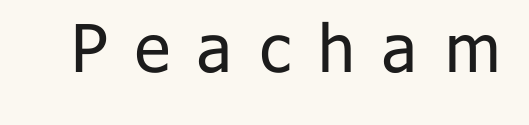
No extra ink here — the face is not bold. The specimen omits any rule beneath the text block's lines. Examine the stroke ends and you'll find no serifs. The rendering uses natural spacing where letterforms have individual widths. The passage shown has open, widely tracked lettering throughout.
